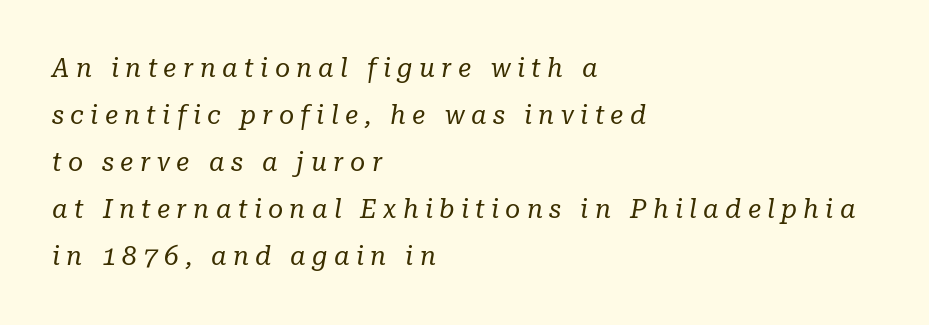
Q: Is the text bold? A: No.
Q: Is the text italic (slanted)? A: Yes, it leans right by about 10 degrees.
Q: Is the text underlined? A: No.
Q: How is the paragraph aligned? A: Left-aligned.
Q: Is the spacing between letters normal or unusually wide? A: Unusually wide.
